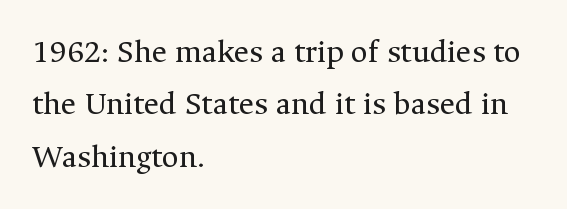
{"serif": "yes", "italic": "no", "bold": "no", "weight": "regular", "width": "normal", "stroke_contrast": "medium", "x_height": "medium", "monospaced": "no", "underline": "no", "align": "left", "line_spacing": "normal", "line_spacing_ratio": 1.59, "letter_spacing": "normal", "letter_spacing_em": 0.0, "glyph_px": 33}
